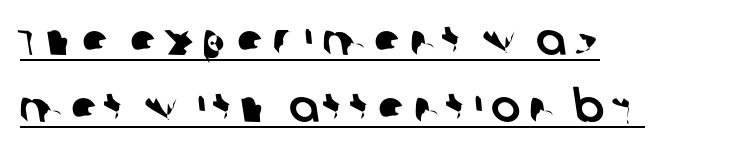
I'd call this a sans setting — the letters go barefoot. Somebody hit Ctrl+U on this one — the words are underlined. A typesetter would call this leading conventional body-copy spacing. One-word summary of the alignment: left. Here the designer chose a conventional face with non-uniform glyph widths.
